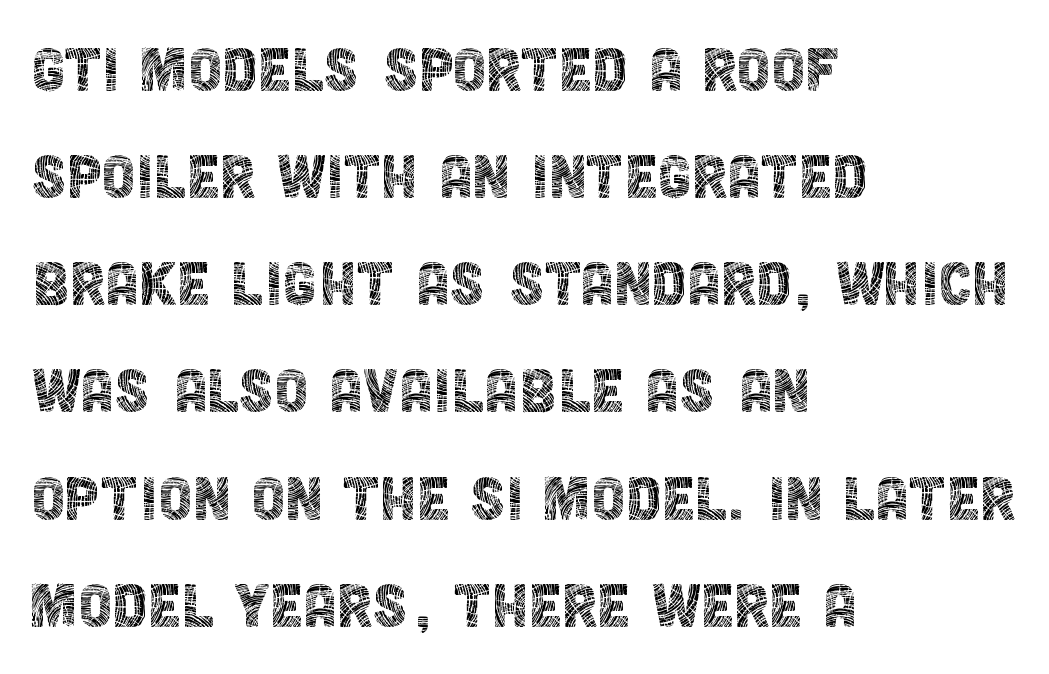
The image shows 76 px thin, condensed sans-serif type, upright; set left-aligned, normal line spacing (1.41x), normal letter spacing, not underlined; a large x-height.
